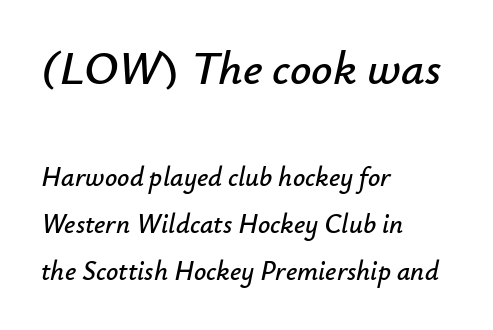
Q: Is the text italic (slanted)? A: Yes, it leans right by about 12 degrees.
Q: Is the text underlined? A: No.
Q: How is the paragraph aligned? A: Left-aligned.
Q: Is the spacing between letters normal or unusually wide? A: Normal.
Q: Which block of text is set in a larger size, the first (top) or the second (bottom)? A: The first (top) one.
Q: Width (condensed, normal, or wide)? A: Normal.
Q: Stroke contrast? A: Low.
Q: x-height? A: Small.
Q: Monospaced? A: No.
